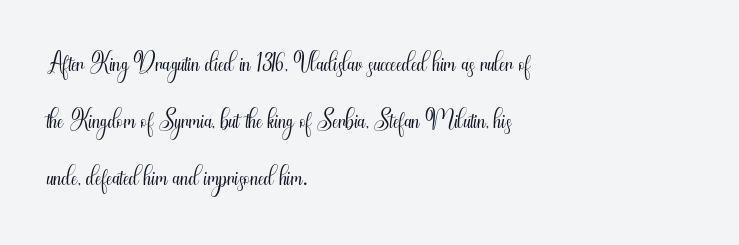
The image shows 36 px light, condensed sans-serif type; set left-aligned, normal line spacing (1.58x), normal letter spacing, not underlined; medium stroke contrast and a small x-height.
